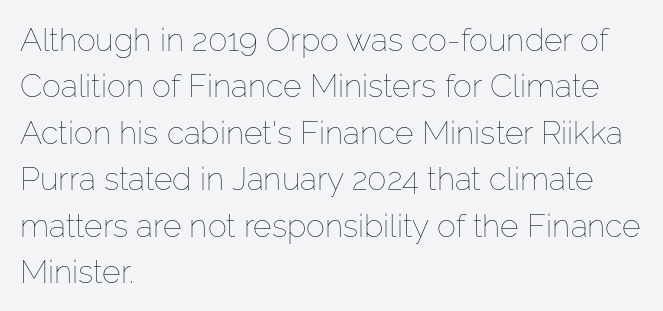
Q: Is the text bold? A: No.
Q: Is the text italic (slanted)? A: No, it is upright.
Q: Is the text underlined? A: No.
Q: How is the paragraph aligned? A: Left-aligned.
Q: Is the spacing between letters normal or unusually wide? A: Normal.
Q: Is the spacing between lines tight, normal or loose? A: Normal.
Q: Width (condensed, normal, or wide)? A: Normal.
Q: Stroke contrast? A: Low.
Q: x-height? A: Medium.
Q: Monospaced? A: No.
